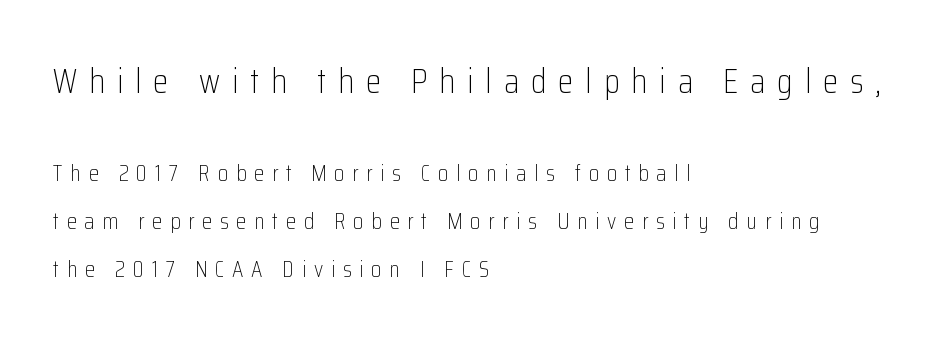
The image shows 35 px light, condensed sans-serif type, upright; set left-aligned, loose line spacing (2.09x), unusually wide letter spacing (+0.34 em), not underlined; the first (top) block is 1.52x larger; low stroke contrast and a medium x-height.
